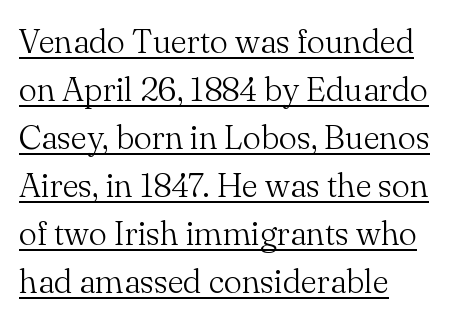
The image shows 34 px light serif type, upright; set left-aligned, normal line spacing (1.41x), normal letter spacing, underlined; medium stroke contrast and a small x-height.
